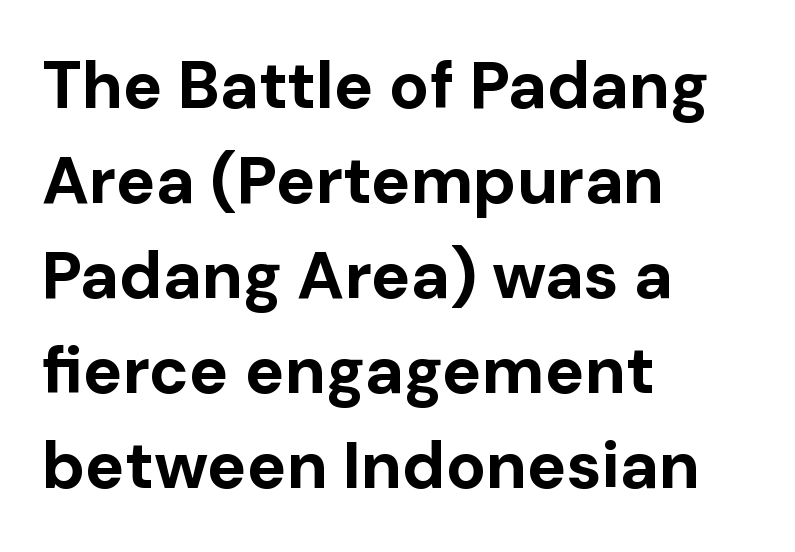
{"serif": "no", "italic": "no", "bold": "yes", "weight": "bold", "width": "normal", "stroke_contrast": "low", "x_height": "medium", "monospaced": "no", "underline": "no", "align": "left", "line_spacing": "normal", "line_spacing_ratio": 1.44, "letter_spacing": "normal", "letter_spacing_em": 0.0, "glyph_px": 66}
